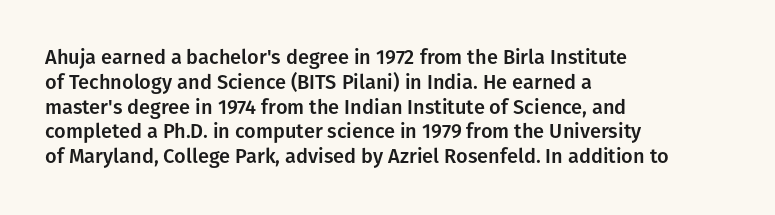
A roman cut, with each character standing at attention. The letters sit at their default tracking, neither squeezed nor spread. Compared with a centered layout, this one pins lines to the left instead. Clear beneath every line of the passage.
